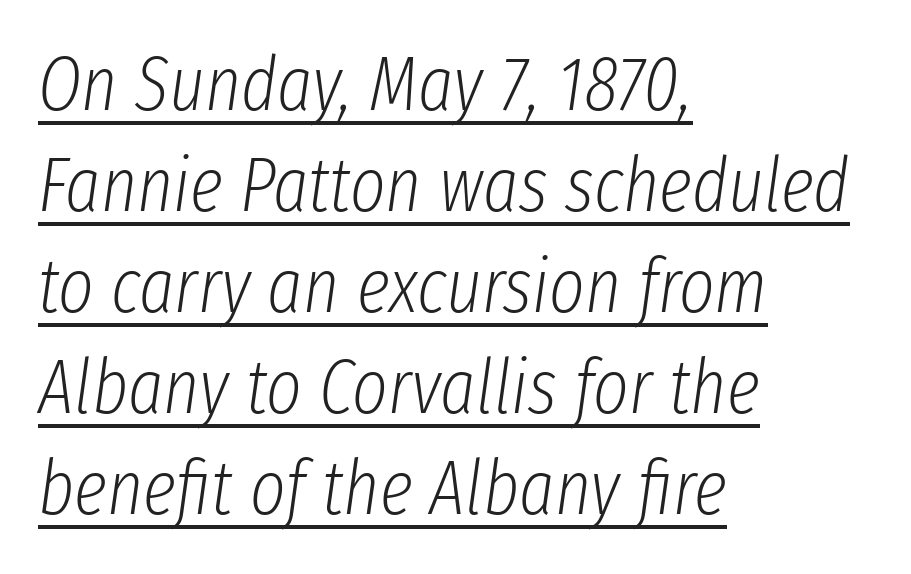
{"italic": "yes", "lean": "right", "slant_degrees": 8, "bold": "no", "weight": "light", "width": "condensed", "stroke_contrast": "low", "x_height": "medium", "monospaced": "no", "underline": "yes", "align": "left", "line_spacing": "normal", "line_spacing_ratio": 1.33, "letter_spacing": "normal", "letter_spacing_em": 0.0, "glyph_px": 76}
